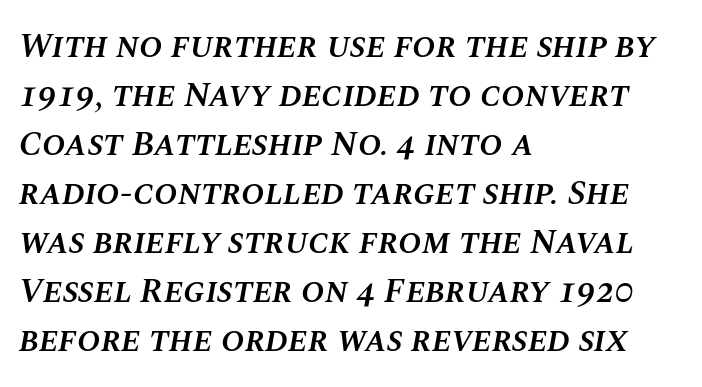
The image shows 35 px semibold type, italic (leaning right); set left-aligned, normal line spacing (1.4x), normal letter spacing, not underlined; medium stroke contrast and a large x-height.
